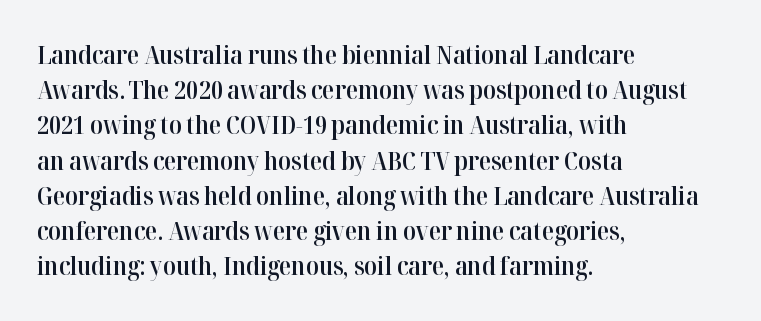
The image shows 25 px text type, upright; set left-aligned, normal line spacing (1.41x), normal letter spacing, not underlined.
